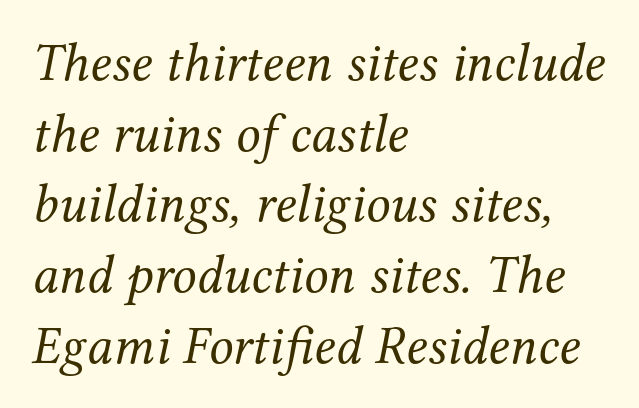
A bare baseline throughout the passage. The rendering uses natural spacing where letterforms have individual widths. The letters are slanted; this is an italic face. The paragraph shown leans on its left margin. Caption: face not bold, strokes unweighted.
